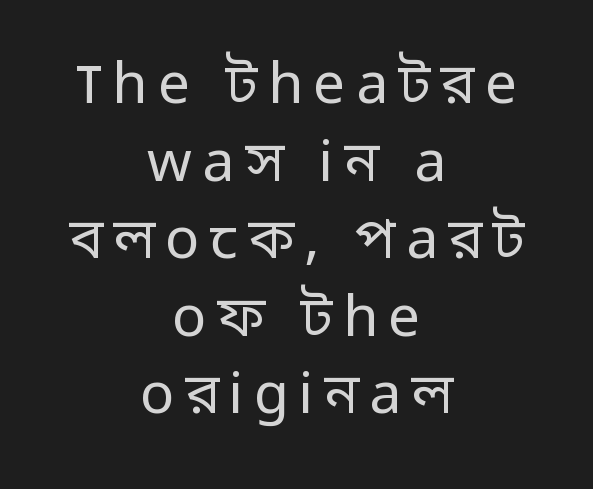
The letters stand upright; this is a roman face. Looks like regular typesetting: each glyph gets only the width it needs. Casual observation: everything's sitting right in the middle. Quick note: underline off.
